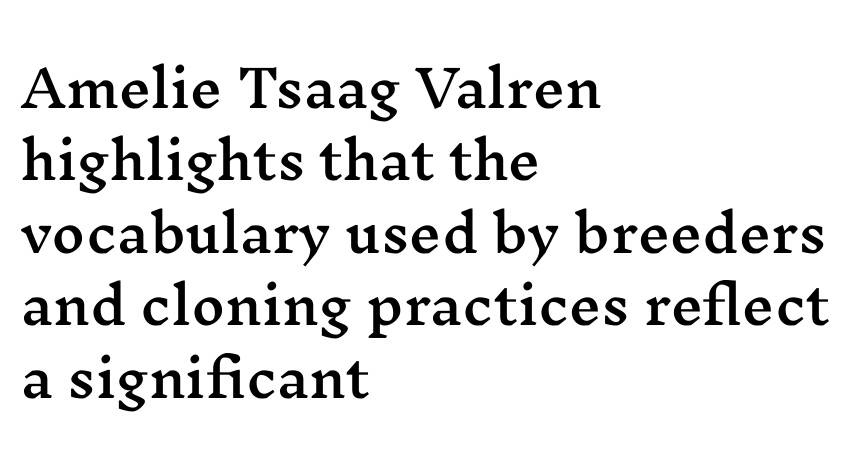
Q: Is the text italic (slanted)? A: No, it is upright.
Q: Is the typeface a serif or a sans-serif typeface? A: Serif.
Q: Is the text underlined? A: No.
Q: How is the paragraph aligned? A: Left-aligned.
Q: Is the spacing between letters normal or unusually wide? A: Normal.
Q: Is the spacing between lines tight, normal or loose? A: Normal.
Q: Width (condensed, normal, or wide)? A: Wide.
Q: Stroke contrast? A: Medium.
Q: x-height? A: Medium.
Q: Monospaced? A: No.
